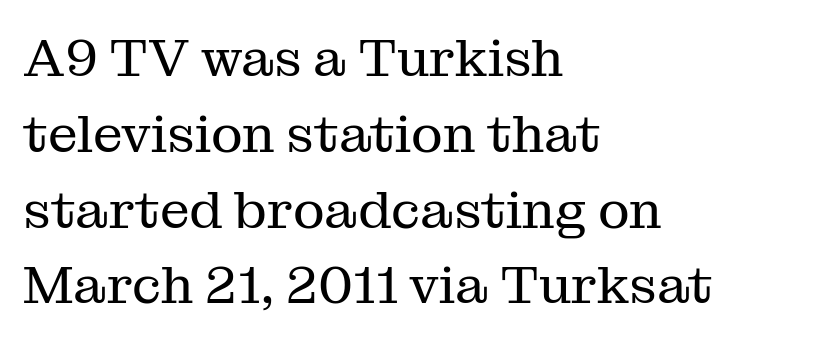
Lines of text with bare space underneath. Vertical spacing — default. This reads as an unemphasized weight, regular at the heaviest. Is this a fixed-width face? No — the glyphs have proportional, varying widths.
